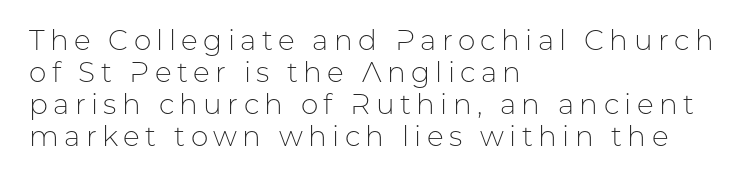
Q: Is the text bold? A: No.
Q: Is the text italic (slanted)? A: No, it is upright.
Q: Is the typeface a serif or a sans-serif typeface? A: Sans-serif.
Q: Is the text underlined? A: No.
Q: How is the paragraph aligned? A: Left-aligned.
Q: Is the spacing between lines tight, normal or loose? A: Tight.
Q: Width (condensed, normal, or wide)? A: Normal.
Q: Stroke contrast? A: Low.
Q: x-height? A: Medium.
Q: Monospaced? A: No.
